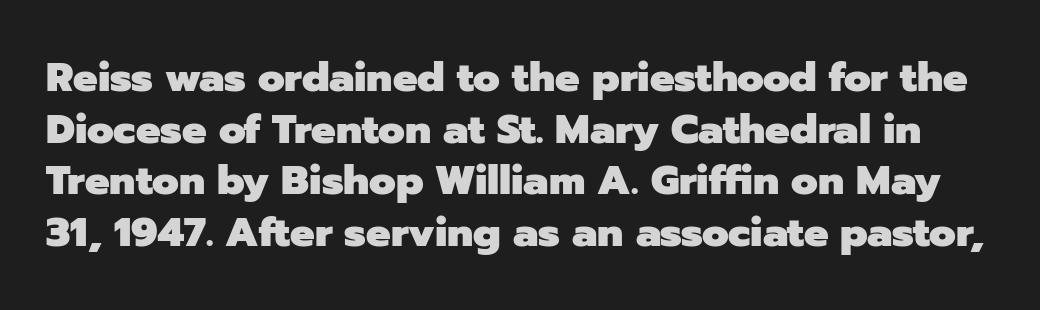
{"serif": "no", "italic": "no", "bold": "yes", "weight": "heavy", "width": "normal", "stroke_contrast": "low", "x_height": "medium", "monospaced": "no", "underline": "no", "line_spacing": "normal", "line_spacing_ratio": 1.26, "letter_spacing": "normal", "letter_spacing_em": 0.0, "glyph_px": 41}
